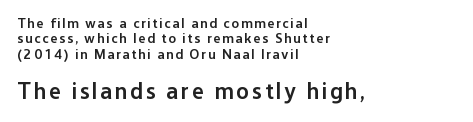
Q: Is the text bold? A: Semi-bold.
Q: Is the text italic (slanted)? A: No, it is upright.
Q: Is the text underlined? A: No.
Q: How is the paragraph aligned? A: Left-aligned.
Q: Is the spacing between lines tight, normal or loose? A: Tight.
Q: Which block of text is set in a larger size, the first (top) or the second (bottom)? A: The second (bottom) one.
